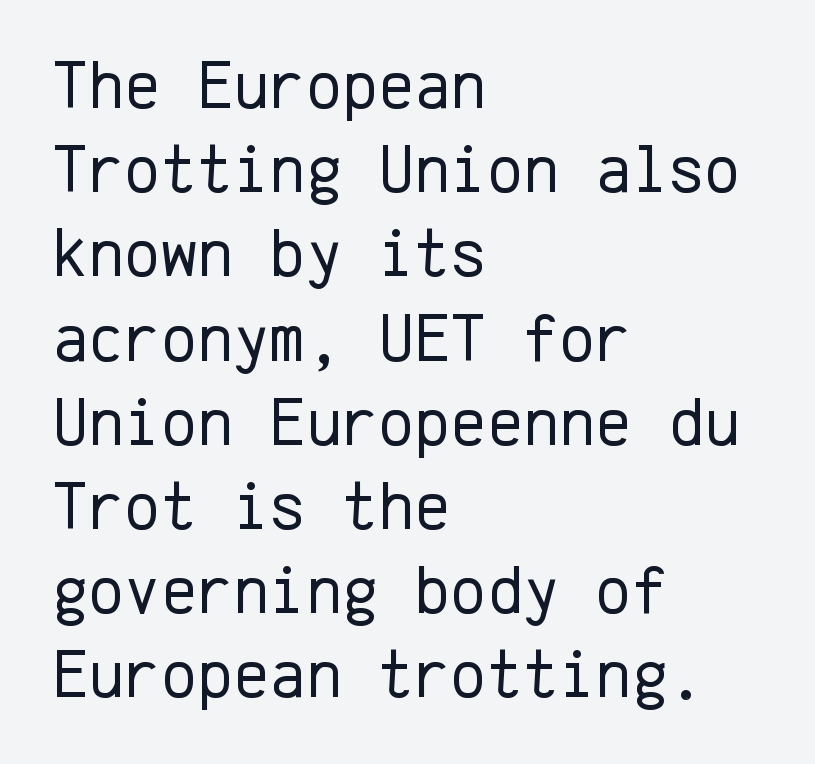
Q: Is the text bold? A: No.
Q: Is the text italic (slanted)? A: No, it is upright.
Q: Is the typeface a serif or a sans-serif typeface? A: Sans-serif.
Q: Is the text underlined? A: No.
Q: How is the paragraph aligned? A: Left-aligned.
Q: Is the spacing between letters normal or unusually wide? A: Normal.
Q: Width (condensed, normal, or wide)? A: Normal.
Q: Stroke contrast? A: Low.
Q: x-height? A: Medium.
Q: Monospaced? A: Yes.
